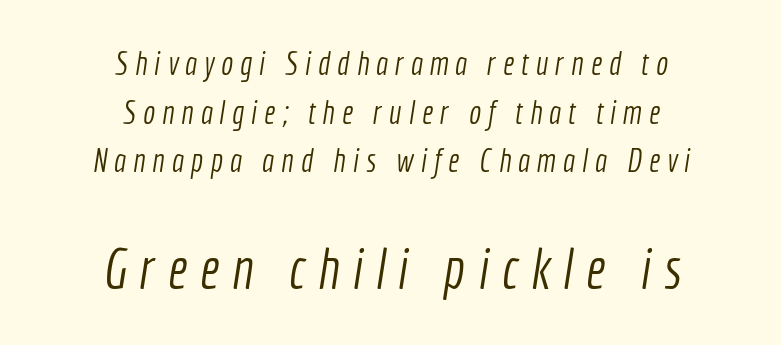
{"serif": "no", "bold": "no", "weight": "light", "width": "condensed", "x_height": "medium", "monospaced": "no", "underline": "no", "align": "center", "line_spacing": "normal", "line_spacing_ratio": 1.52, "letter_spacing": "wide", "letter_spacing_em": 0.22, "larger_block": "second", "size_ratio": 1.75, "glyph_px": 56}
